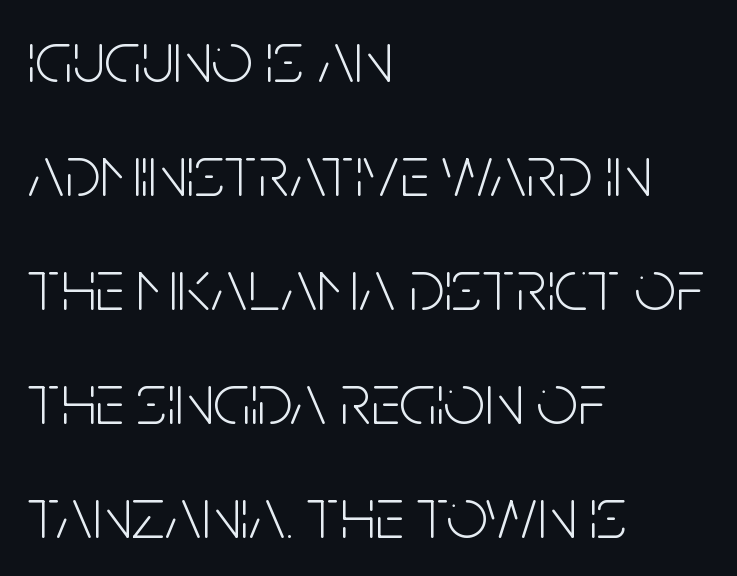
Q: Is the text bold? A: No.
Q: Is the text italic (slanted)? A: No, it is upright.
Q: Is the typeface a serif or a sans-serif typeface? A: Sans-serif.
Q: Is the text underlined? A: No.
Q: How is the paragraph aligned? A: Left-aligned.
Q: Is the spacing between letters normal or unusually wide? A: Normal.
Q: Is the spacing between lines tight, normal or loose? A: Normal.
Q: Width (condensed, normal, or wide)? A: Condensed.
Q: Stroke contrast? A: Low.
Q: x-height? A: Large.
Q: Monospaced? A: No.
